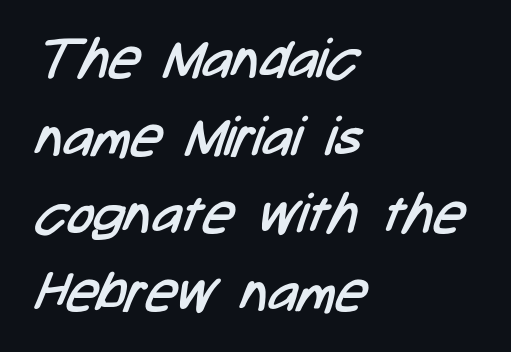
The image shows 55 px regular-weight, condensed sans-serif type; set left-aligned, normal line spacing (1.41x), normal letter spacing, not underlined; low stroke contrast and a medium x-height.
